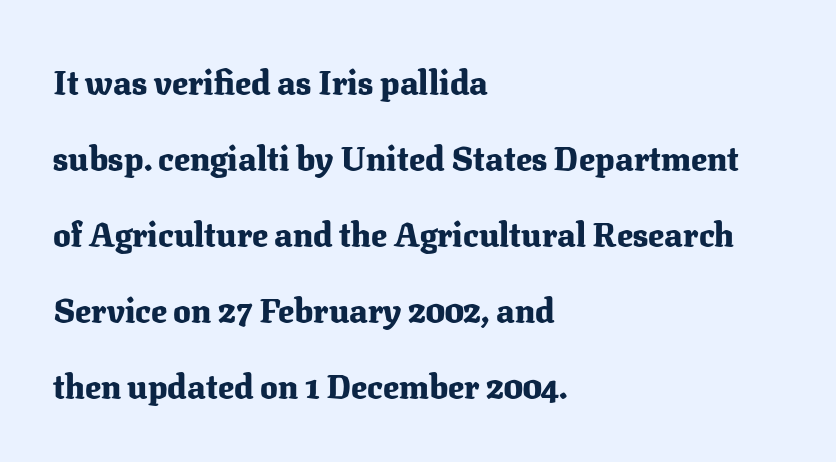
The image shows 33 px heavy serif type, upright; set left-aligned, loose line spacing (2.3x), normal letter spacing, not underlined; medium stroke contrast and a medium x-height.
